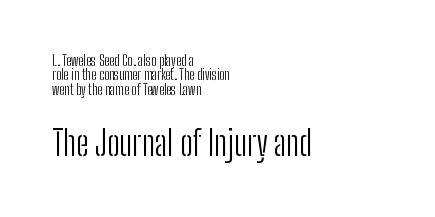
Reading down the column, the eye jumps only a short way to each next line. The letterforms sit shoulder to shoulder at normal distance. Stem width sits at or under what a default text font uses. The type sits square on the baseline with zero lean.
